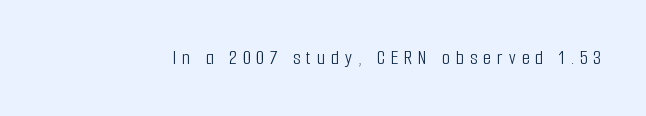
The specimen reads as upright at a glance. The baseline area is clear. No heavy texture on the line: the type isn't bold. The tracking jumps out immediately: characters are airy and widely separated.
